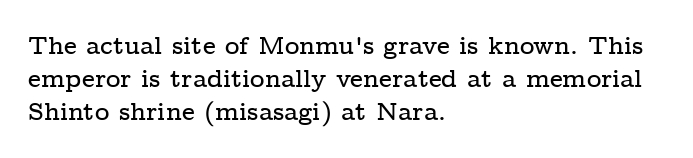
Q: Is the text italic (slanted)? A: No, it is upright.
Q: Is the text underlined? A: No.
Q: How is the paragraph aligned? A: Left-aligned.
Q: Is the spacing between letters normal or unusually wide? A: Normal.
Q: Is the spacing between lines tight, normal or loose? A: Normal.
